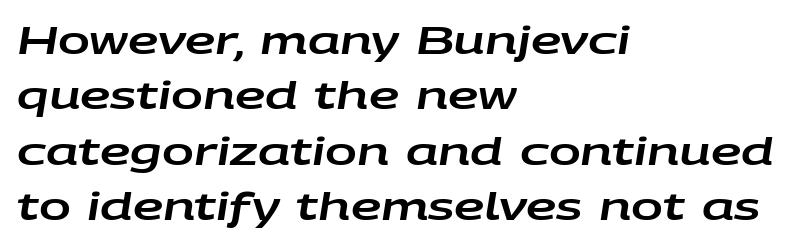
Honestly, the letter spacing is just normal — you wouldn't notice it. One-word summary of the alignment: left. Is this a fixed-width face? No — the glyphs have proportional, varying widths. Evenly set lines give the paragraph a standard silhouette. The lettering tilts uniformly, giving the passage an italic look. The baseline area is clear.
